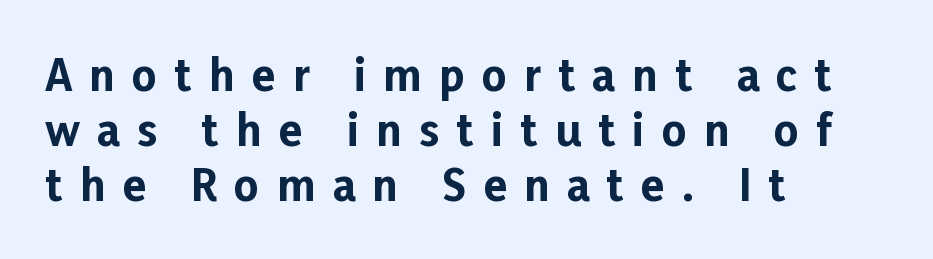
Is this a sans? Yes — the strokes have no serifs. Notice how the stems are strictly vertical — no italics here. Normally led — the rows are evenly, conventionally spaced. This sample has the flowing, uneven cadence of proportional lettering. The passage shown is not underscored anywhere. A student would call this left alignment; a typographer would say flush left, rag right.
